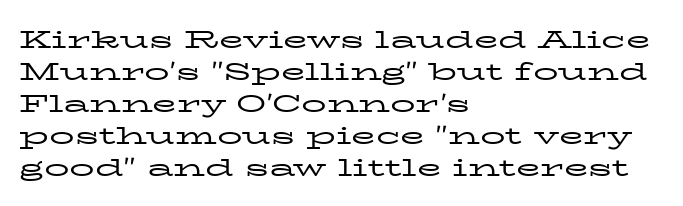
Q: Is the text bold? A: No.
Q: Is the text italic (slanted)? A: No, it is upright.
Q: Is the text underlined? A: No.
Q: How is the paragraph aligned? A: Left-aligned.
Q: Is the spacing between letters normal or unusually wide? A: Normal.
Q: Is the spacing between lines tight, normal or loose? A: Normal.
